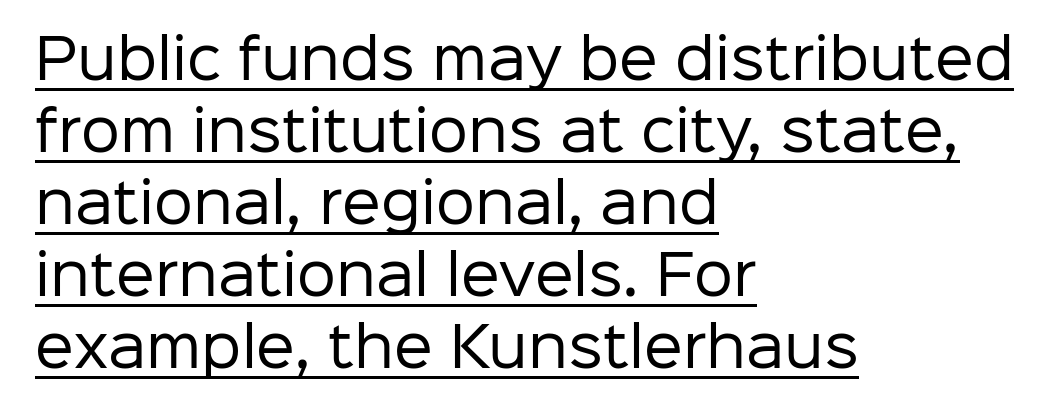
In terms of posture, this sample is upright. Think of a printed novel: that variable character pitch is what you see here. Regarding serifs, this sample does without them. Nothing unusual about the tracking: characters are spaced as the font intends. In designer terms, the underline attribute is active on this setting. Regular leading.
